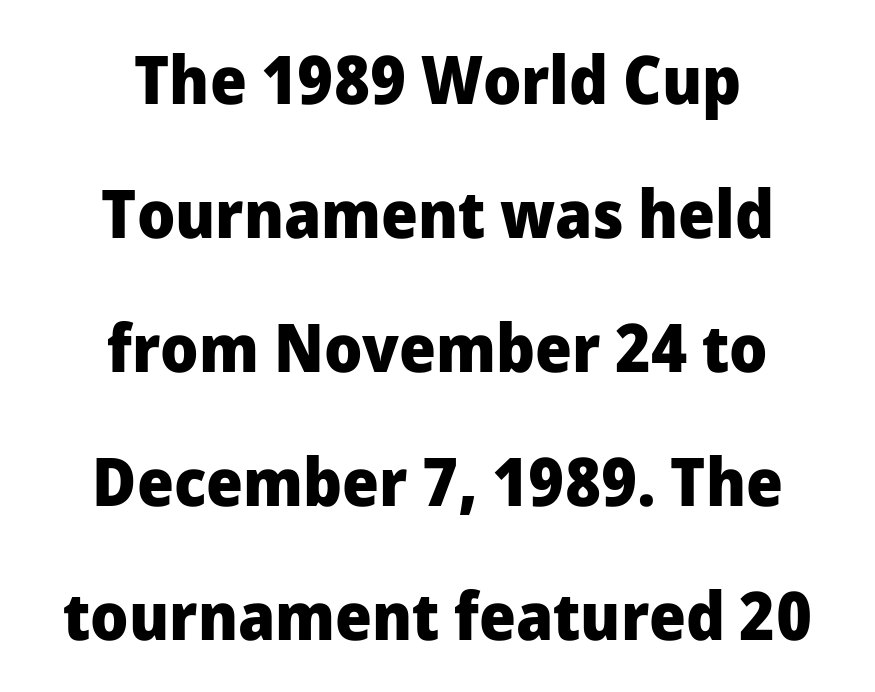
The image shows 67 px heavy sans-serif type, upright; set centered, loose line spacing (2.0x), normal letter spacing, not underlined; low stroke contrast and a medium x-height.
